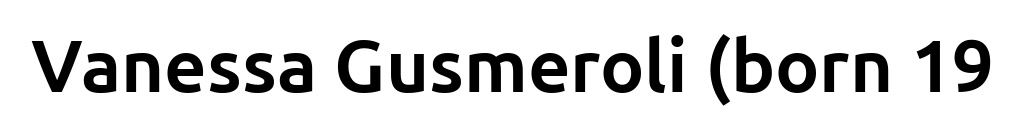
{"serif": "no", "italic": "no", "bold": "yes", "weight": "bold", "width": "normal", "stroke_contrast": "low", "x_height": "medium", "monospaced": "no", "underline": "no", "letter_spacing": "normal", "letter_spacing_em": 0.0, "glyph_px": 74}
